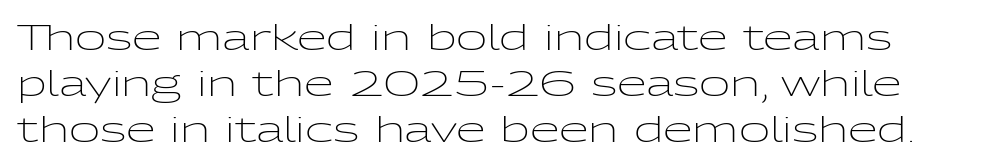
Each new line begins a customary step beneath the previous one. Font category for this specimen: sans-serif. Plain, unruled lines of type. This sample has the flowing, uneven cadence of proportional lettering. Ordinary non-slanted type is in use. Each stroke keeps to a modest, everyday thickness or less.
